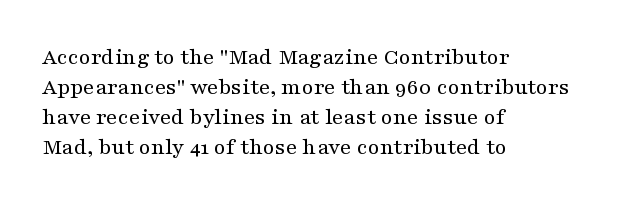
Honestly, there is no underline to notice here at all. The font's upright variant was chosen for this text. Horizontally, the lines are justified to the leading edge only. Bold? No — there's no thickening of the strokes.
